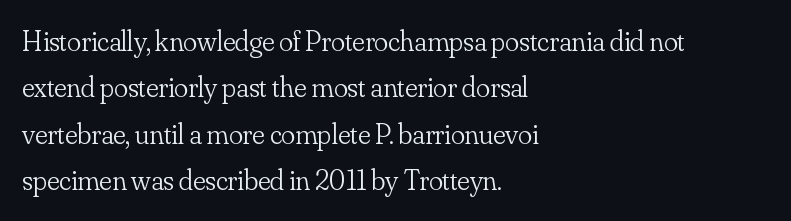
The axis of the letterforms is exactly vertical. Normally led — the rows are evenly, conventionally spaced. Regarding serifs, this sample has them. The compositor pushed each line to the left boundary.
